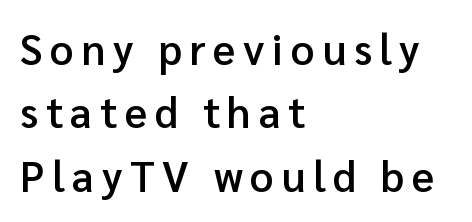
Q: Is the text bold? A: Semi-bold.
Q: Is the text italic (slanted)? A: No, it is upright.
Q: Is the typeface a serif or a sans-serif typeface? A: Sans-serif.
Q: Is the text underlined? A: No.
Q: How is the paragraph aligned? A: Left-aligned.
Q: Is the spacing between lines tight, normal or loose? A: Normal.
Q: Width (condensed, normal, or wide)? A: Normal.
Q: Stroke contrast? A: Low.
Q: x-height? A: Medium.
Q: Monospaced? A: No.
